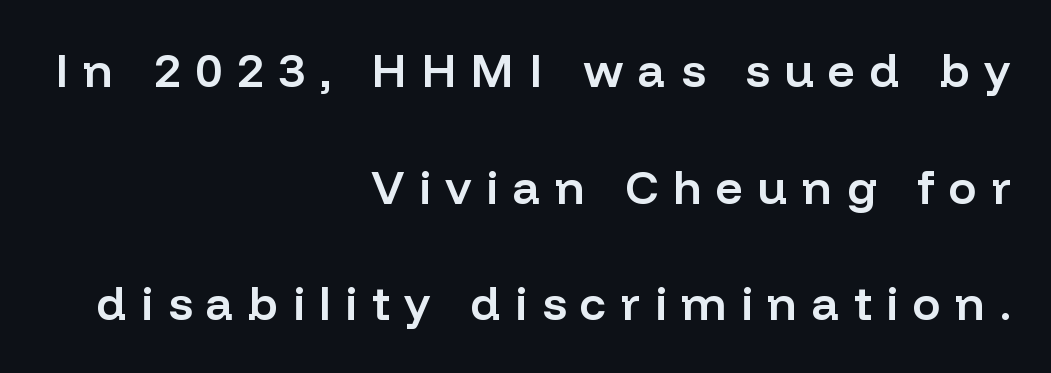
Compared with a flush-left layout, this one pins lines to the opposite, right side. This rendering features lettering with no underline. The characters display no serif detailing; their extremities are plain. Vertical spacing — loose. Varying glyph widths throughout — classic text-font behaviour.
